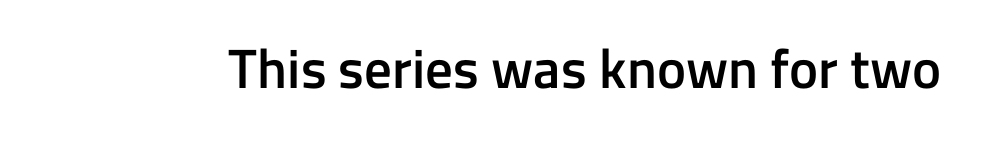
The image shows 55 px semibold sans-serif type, upright; set normal letter spacing, not underlined; low stroke contrast and a medium x-height.
